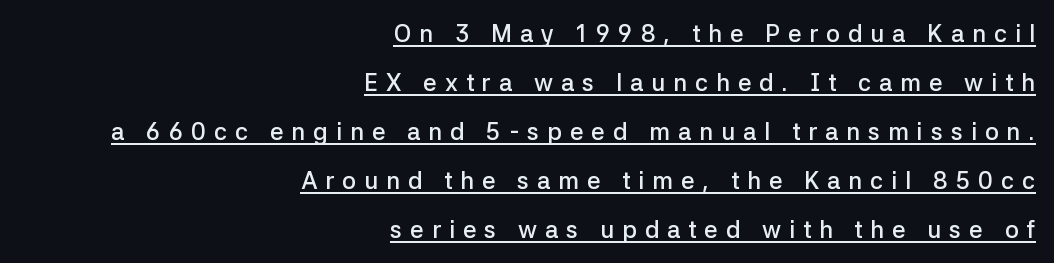
Q: Is the text bold? A: Semi-bold.
Q: Is the text italic (slanted)? A: No, it is upright.
Q: Is the text underlined? A: Yes.
Q: How is the paragraph aligned? A: Right-aligned.
Q: Is the spacing between letters normal or unusually wide? A: Unusually wide.
Q: Is the spacing between lines tight, normal or loose? A: Loose.
